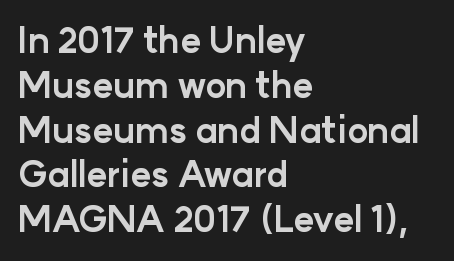
{"serif": "no", "italic": "no", "bold": "yes", "weight": "bold", "width": "normal", "stroke_contrast": "low", "x_height": "medium", "monospaced": "no", "underline": "no", "align": "left", "line_spacing": "normal", "line_spacing_ratio": 1.28, "letter_spacing": "normal", "letter_spacing_em": 0.0, "glyph_px": 35}
